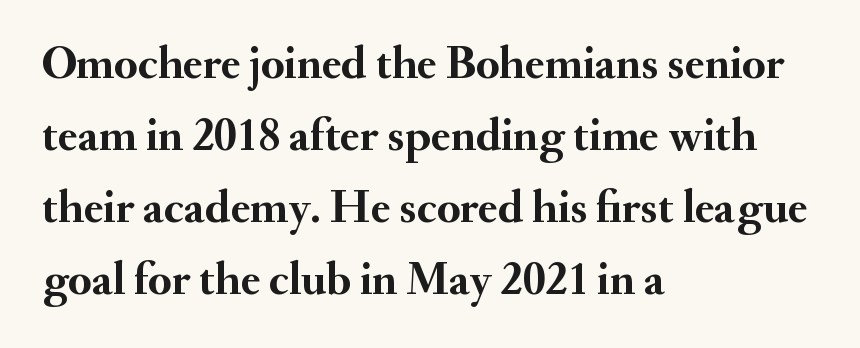
Q: Is the text bold? A: Yes.
Q: Is the text italic (slanted)? A: No, it is upright.
Q: Is the typeface a serif or a sans-serif typeface? A: Serif.
Q: Is the text underlined? A: No.
Q: How is the paragraph aligned? A: Left-aligned.
Q: Is the spacing between letters normal or unusually wide? A: Normal.
Q: Is the spacing between lines tight, normal or loose? A: Normal.
Q: Width (condensed, normal, or wide)? A: Normal.
Q: Stroke contrast? A: Medium.
Q: x-height? A: Small.
Q: Monospaced? A: No.
